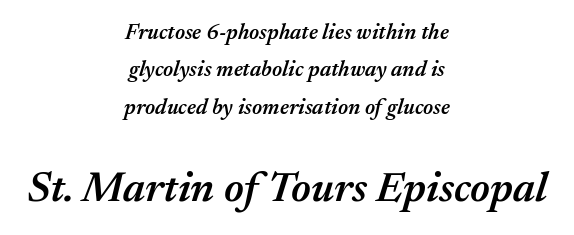
The image shows 43 px semibold type, italic (leaning right); set centered, normal line spacing (1.7x), normal letter spacing, not underlined; the second (bottom) block is 1.95x larger; medium stroke contrast and a medium x-height.
